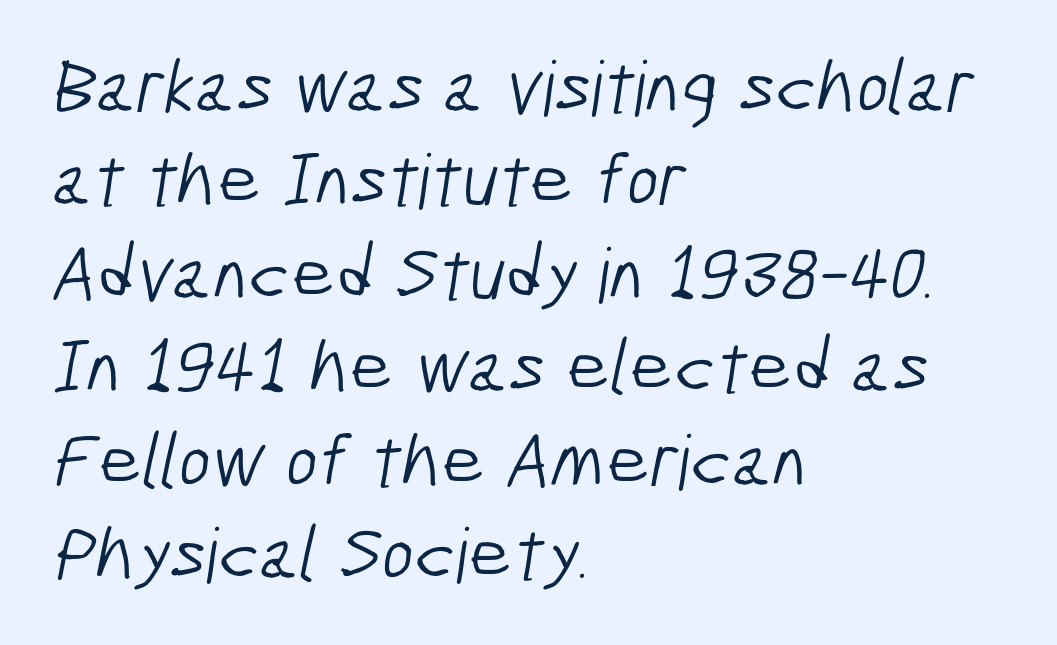
Just letters on the line, the space beneath them empty. Heft: none added — not bold. Visually the block forms a straight wall on the left and a jagged coastline on the right. Varying glyph widths throughout — classic text-font behaviour.
